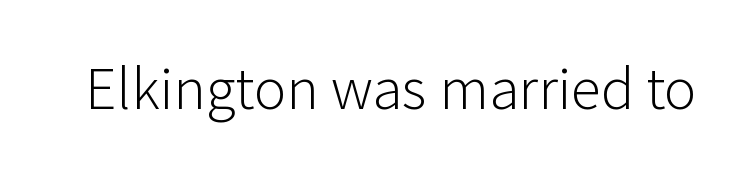
{"serif": "no", "italic": "no", "bold": "no", "weight": "light", "width": "normal", "stroke_contrast": "low", "x_height": "medium", "monospaced": "no", "underline": "no", "letter_spacing": "normal", "letter_spacing_em": 0.0, "glyph_px": 61}
